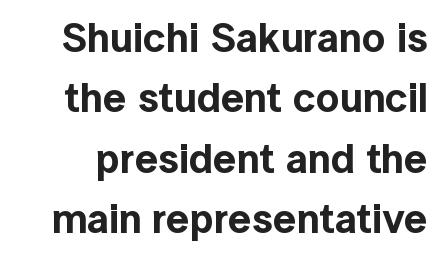
The image shows 41 px sans-serif type, upright; set normal line spacing (1.47x), normal letter spacing, not underlined; a medium x-height.
